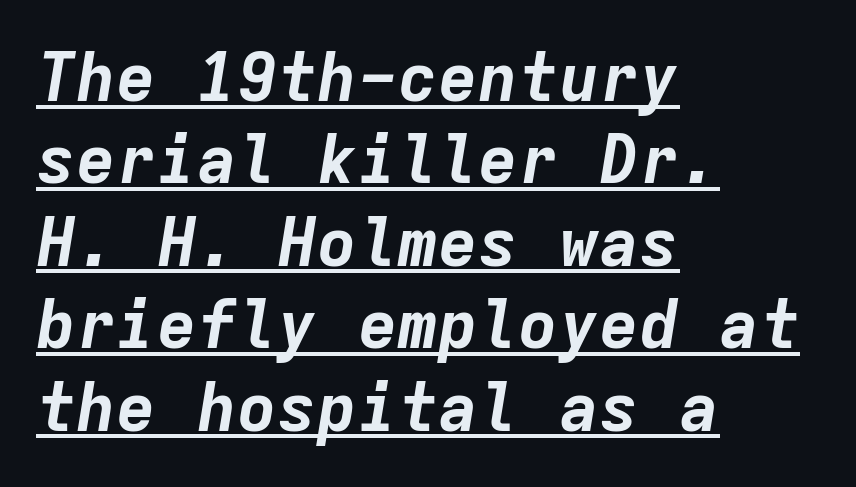
Q: Is the text bold? A: Yes.
Q: Is the text italic (slanted)? A: Yes, it leans right by about 9 degrees.
Q: Is the text underlined? A: Yes.
Q: How is the paragraph aligned? A: Left-aligned.
Q: Is the spacing between letters normal or unusually wide? A: Normal.
Q: Width (condensed, normal, or wide)? A: Normal.
Q: Stroke contrast? A: Low.
Q: x-height? A: Medium.
Q: Monospaced? A: Yes.
